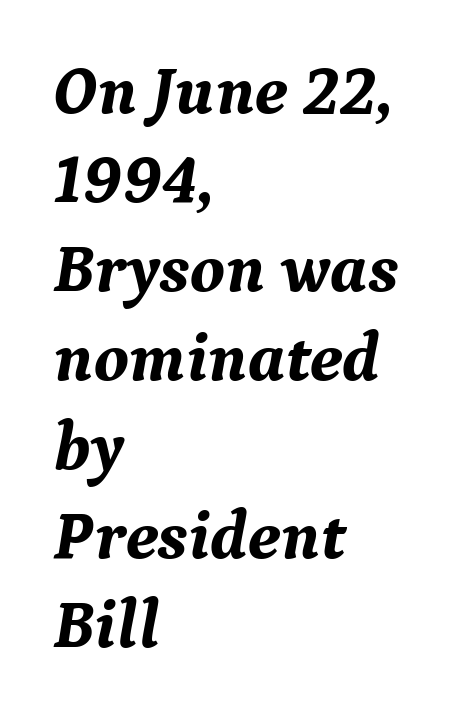
The image shows 69 px bold serif type, italic (leaning right); set left-aligned, normal line spacing (1.29x), normal letter spacing, not underlined; medium stroke contrast and a medium x-height.
